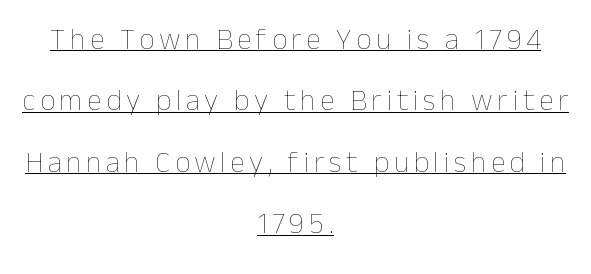
The image shows 30 px thin type, upright; set centered, loose line spacing (2.05x), underlined; low stroke contrast and a medium x-height.
